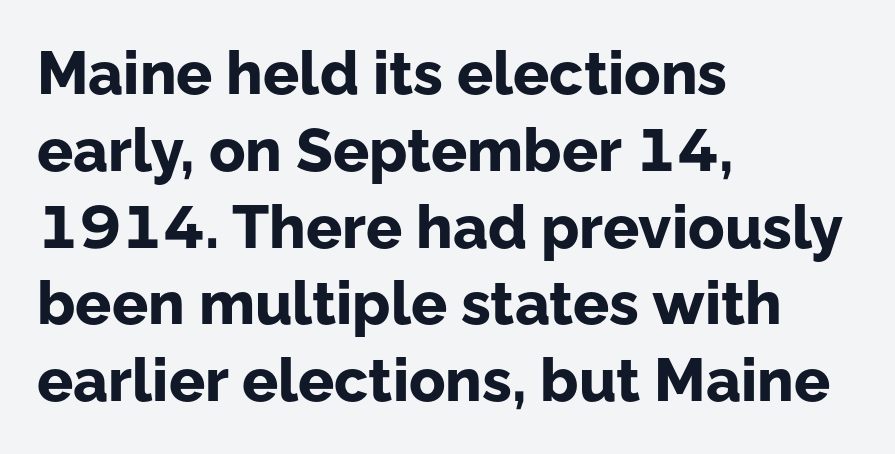
The string is rendered with underlining switched off. On the weight axis this lands at bold, roughly 700. Typographically, this falls in the sans-serif category. There is no visible air inserted between adjacent glyphs.
